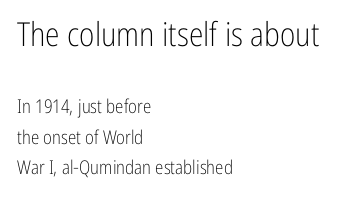
Q: Is the text bold? A: No.
Q: Is the text italic (slanted)? A: No, it is upright.
Q: Is the typeface a serif or a sans-serif typeface? A: Sans-serif.
Q: Is the text underlined? A: No.
Q: How is the paragraph aligned? A: Left-aligned.
Q: Is the spacing between letters normal or unusually wide? A: Normal.
Q: Is the spacing between lines tight, normal or loose? A: Normal.
Q: Which block of text is set in a larger size, the first (top) or the second (bottom)? A: The first (top) one.
Q: Width (condensed, normal, or wide)? A: Condensed.
Q: Stroke contrast? A: Low.
Q: x-height? A: Medium.
Q: Monospaced? A: No.
